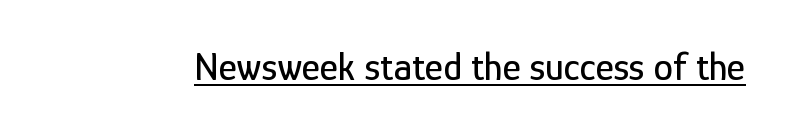
A typographer would call this underscored text. Spacing verdict: proportional, widths tailored to each character. Font category for this specimen: sans-serif. Unlike italic type, these characters show no tilt at all.
